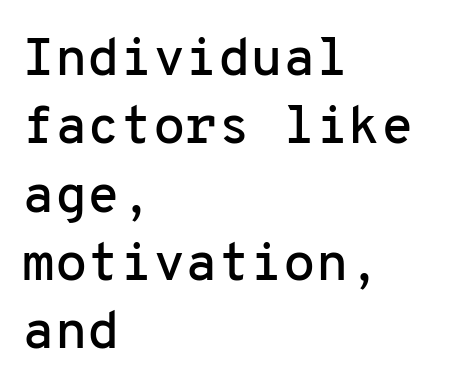
{"serif": "no", "italic": "no", "width": "normal", "stroke_contrast": "low", "x_height": "medium", "monospaced": "yes", "underline": "no", "align": "left", "line_spacing": "normal", "line_spacing_ratio": 1.29, "letter_spacing": "normal", "letter_spacing_em": 0.0, "glyph_px": 53}
